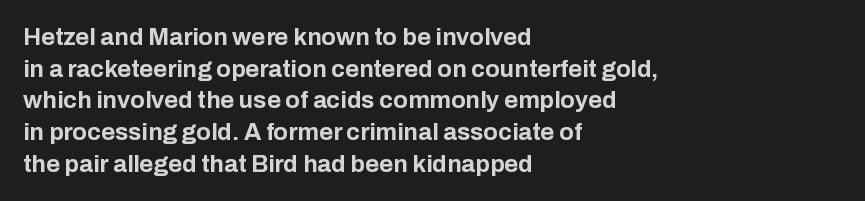
{"italic": "no", "bold": "yes", "underline": "no", "align": "left", "line_spacing": "normal", "line_spacing_ratio": 1.32, "letter_spacing": "normal", "letter_spacing_em": 0.0, "glyph_px": 24}
